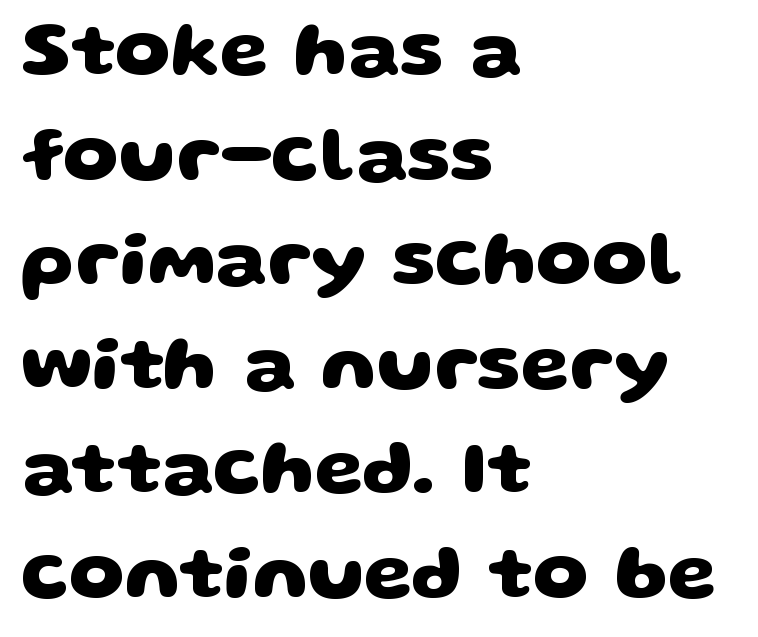
The rendering anchors every line to the left-hand side. Spacing verdict: proportional, widths tailored to each character. Between one letter and the next there's only the usual sliver of space. Lines of text with bare space underneath. Is the type bold? Yes — the strokes are clearly thick and heavy.
